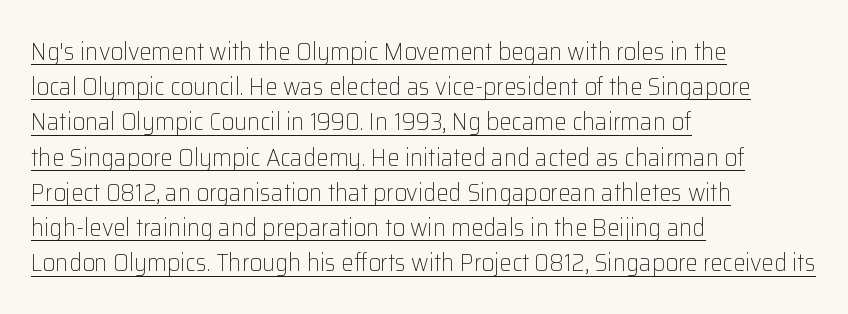
{"italic": "no", "bold": "no", "underline": "yes", "align": "left", "line_spacing": "normal", "line_spacing_ratio": 1.41, "letter_spacing": "normal", "letter_spacing_em": 0.0, "glyph_px": 25}
